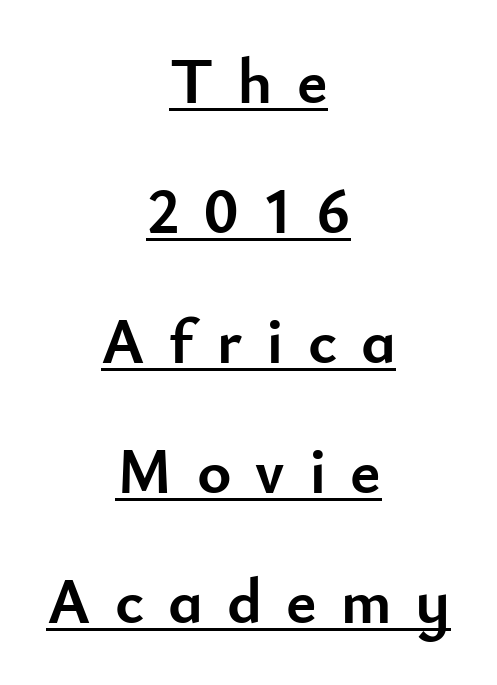
The image shows 65 px semibold sans-serif type, upright; set centered, loose line spacing (2.0x), unusually wide letter spacing (+0.37 em), underlined; low stroke contrast and a small x-height.
